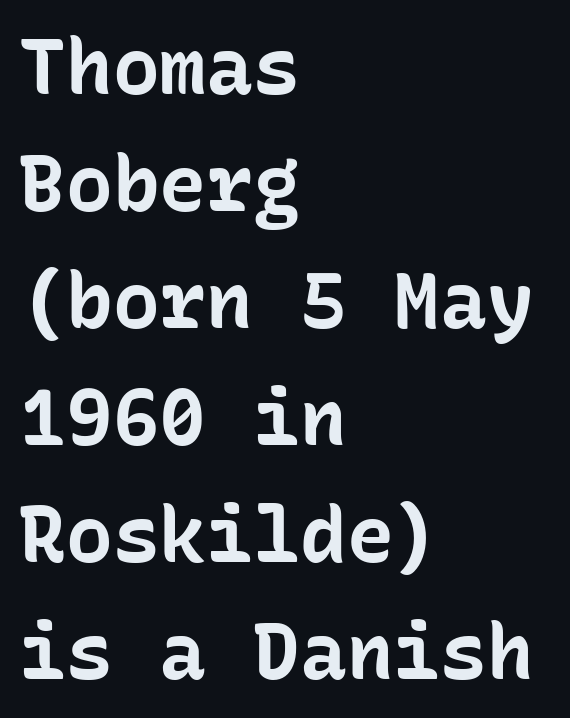
Q: Is the text bold? A: Yes.
Q: Is the text italic (slanted)? A: No, it is upright.
Q: Is the typeface a serif or a sans-serif typeface? A: Sans-serif.
Q: Is the text underlined? A: No.
Q: How is the paragraph aligned? A: Left-aligned.
Q: Is the spacing between letters normal or unusually wide? A: Normal.
Q: Is the spacing between lines tight, normal or loose? A: Normal.
Q: Width (condensed, normal, or wide)? A: Normal.
Q: Stroke contrast? A: Low.
Q: x-height? A: Medium.
Q: Monospaced? A: Yes.
